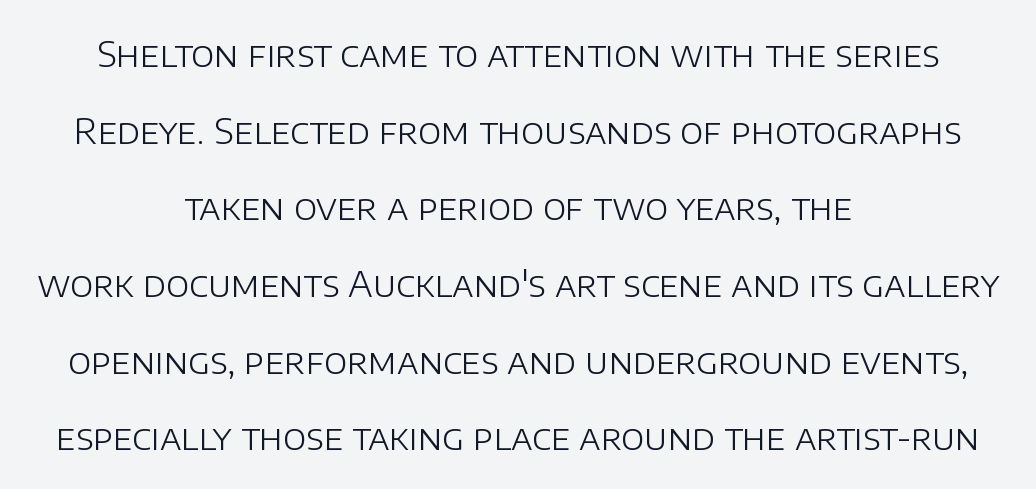
{"serif": "no", "italic": "no", "bold": "no", "weight": "light", "width": "normal", "stroke_contrast": "low", "x_height": "large", "monospaced": "no", "underline": "no", "align": "center", "line_spacing": "loose", "line_spacing_ratio": 2.19, "letter_spacing": "normal", "letter_spacing_em": 0.0, "glyph_px": 35}
